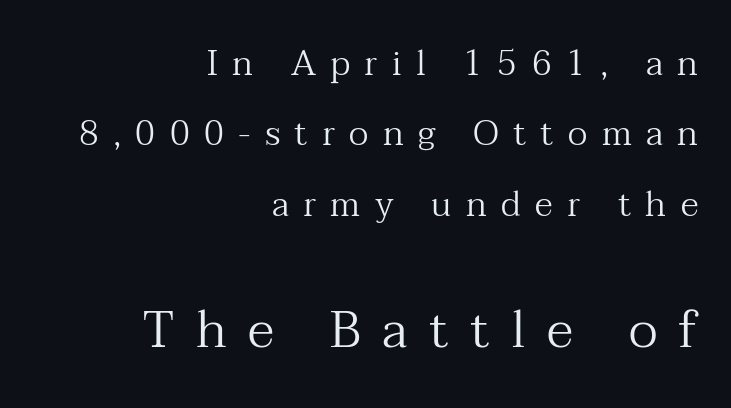
{"serif": "yes", "italic": "no", "bold": "no", "weight": "regular", "width": "normal", "stroke_contrast": "medium", "x_height": "medium", "monospaced": "no", "underline": "no", "align": "right", "line_spacing": "loose", "line_spacing_ratio": 2.01, "letter_spacing": "wide", "letter_spacing_em": 0.41, "larger_block": "second", "size_ratio": 1.49, "glyph_px": 52}
